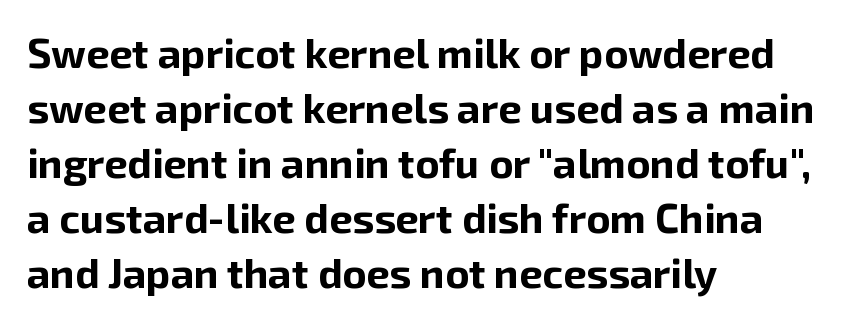
The image shows 41 px bold sans-serif type, upright; set left-aligned, normal line spacing (1.34x), normal letter spacing, not underlined; low stroke contrast and a medium x-height.
